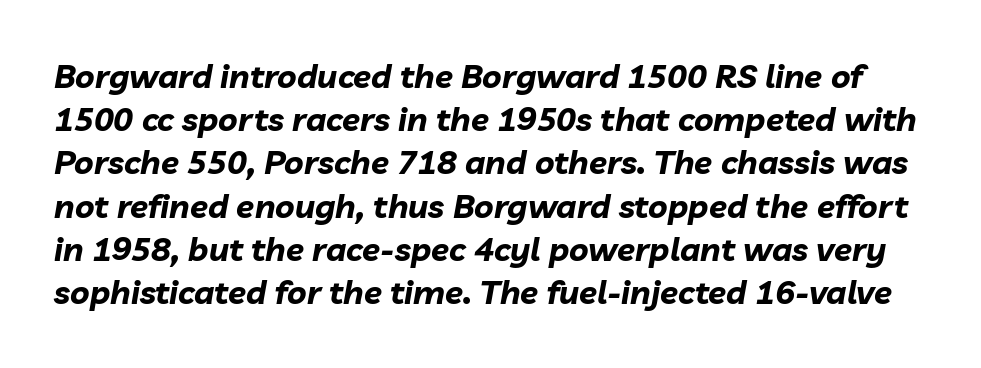
{"italic": "yes", "lean": "right", "slant_degrees": 10, "bold": "yes", "weight": "bold", "width": "normal", "stroke_contrast": "low", "x_height": "medium", "monospaced": "no", "underline": "no", "line_spacing": "normal", "line_spacing_ratio": 1.31, "letter_spacing": "normal", "letter_spacing_em": 0.0, "glyph_px": 33}
